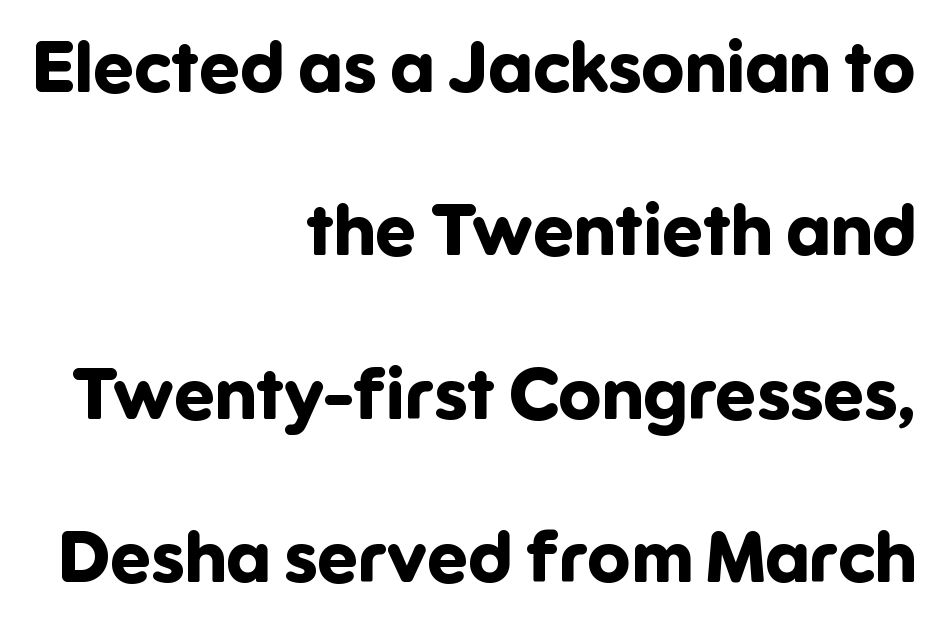
These lines stand farther apart than default settings would place them. What stands out about the letter spacing? Nothing — it is the standard amount. I'd describe the lettering as bold — thick and assertive. This sample uses an upright cut, with every glyph sitting square on the baseline. The passage shown is typed in a proportional face where columns would drift.
